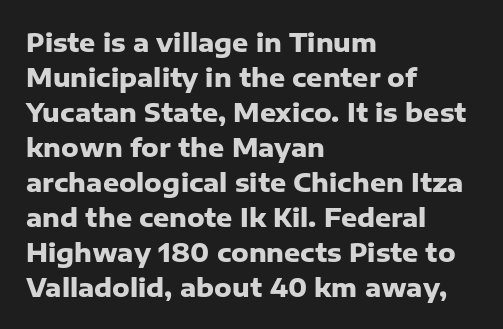
Nope, not italic — everything's standing straight. Regular leading. Teacher's note: observe the even left margin — that is flush-left alignment. The space beneath each line is pristine and unruled. Glyph-to-glyph distance matches everyday printed text.
